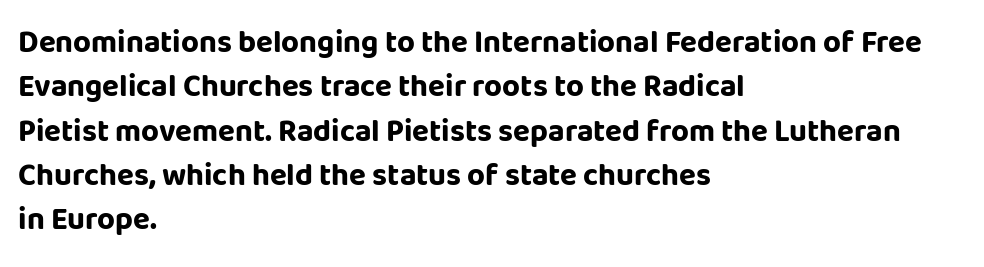
The image shows 31 px bold sans-serif type, upright; set left-aligned, normal line spacing (1.43x), normal letter spacing, not underlined; low stroke contrast and a large x-height.
